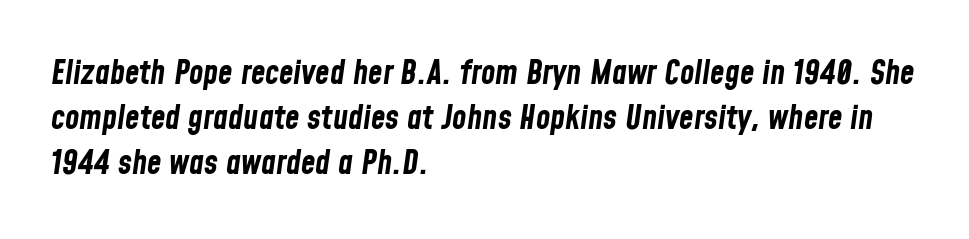
The image shows 33 px bold, condensed type, italic (leaning right); set left-aligned, normal line spacing (1.36x), normal letter spacing, not underlined; low stroke contrast and a medium x-height.
